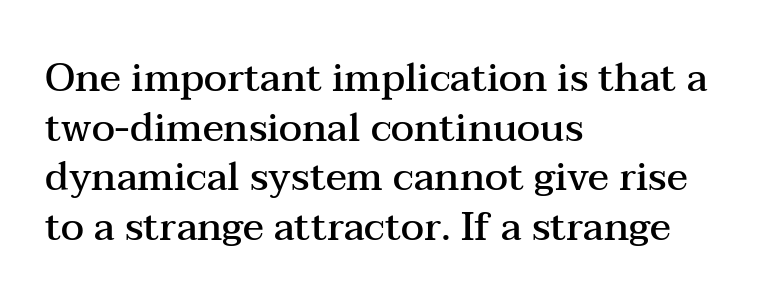
The image shows 39 px semibold, wide serif type, upright; set left-aligned, normal line spacing (1.27x), normal letter spacing, not underlined; medium stroke contrast and a medium x-height.
